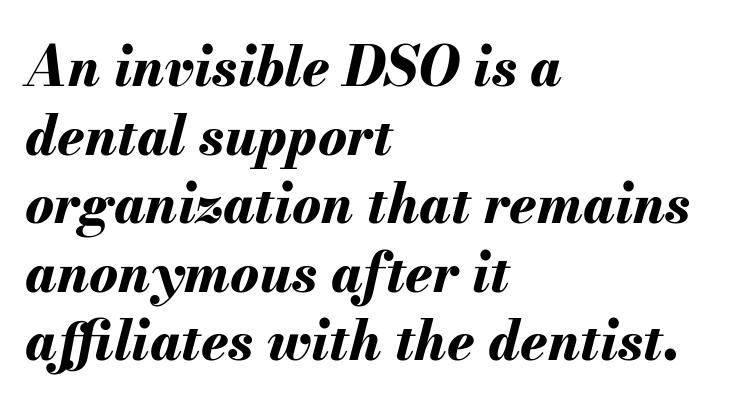
The rendering keeps characters at their native spacing. The font's italic variant was chosen for this text. A bare baseline throughout the passage. Here the designer chose a conventional face with non-uniform glyph widths. What weight is shown? A full bold with thick strokes.
